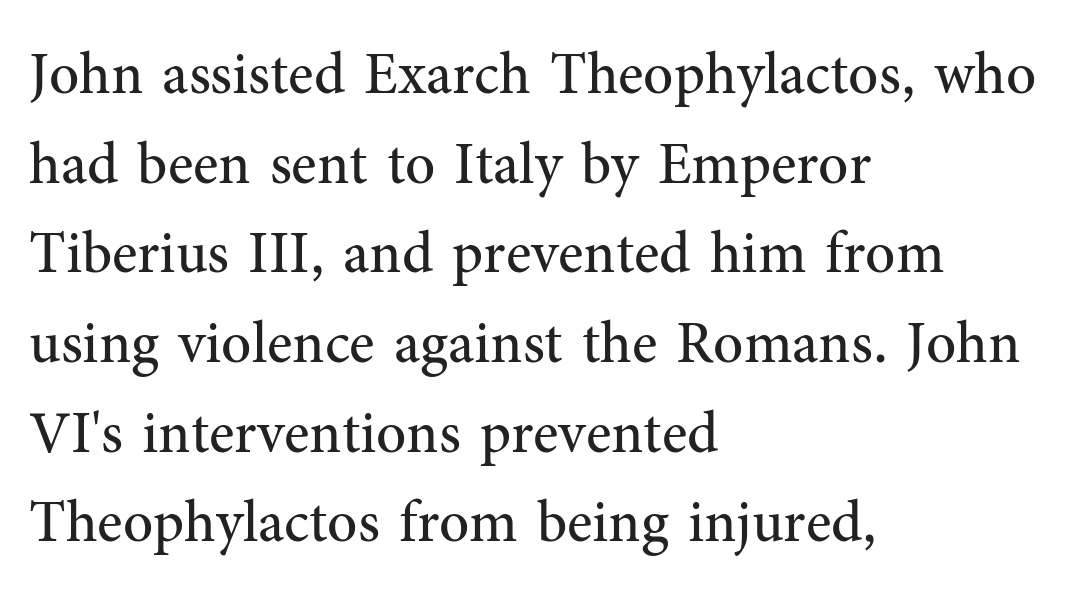
Q: Is the text bold? A: No.
Q: Is the text italic (slanted)? A: No, it is upright.
Q: Is the typeface a serif or a sans-serif typeface? A: Serif.
Q: Is the text underlined? A: No.
Q: How is the paragraph aligned? A: Left-aligned.
Q: Is the spacing between letters normal or unusually wide? A: Normal.
Q: Is the spacing between lines tight, normal or loose? A: Normal.
Q: Width (condensed, normal, or wide)? A: Normal.
Q: Stroke contrast? A: Medium.
Q: x-height? A: Medium.
Q: Monospaced? A: No.
